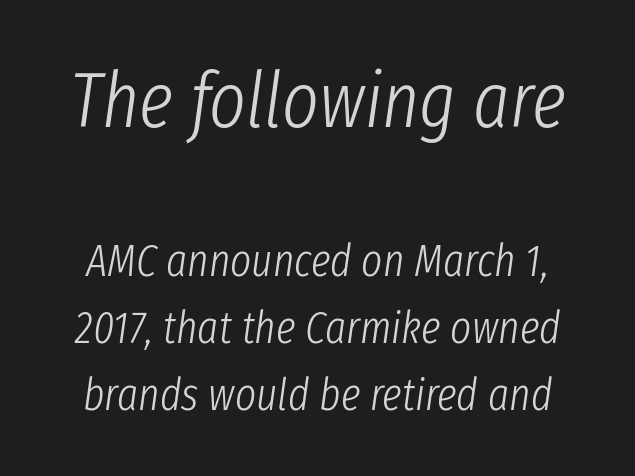
Summary of vertical rhythm: regular, with standard interline spacing. Note the varied advance widths — an 'i' is clearly narrower than an 'm'. The words here are not underlined. There's an unmistakable incline to the writing here.
